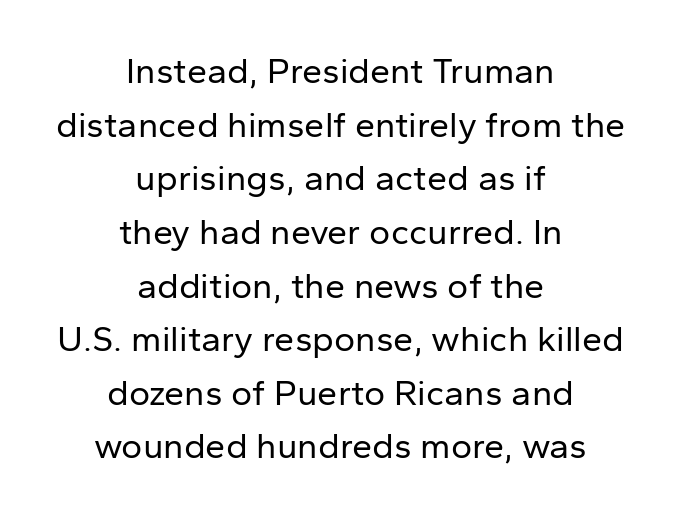
The image shows 36 px regular-weight sans-serif type, upright; set centered, normal line spacing (1.49x), normal letter spacing, not underlined; low stroke contrast and a medium x-height.
